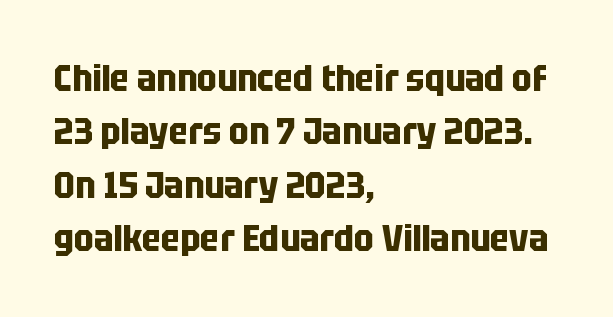
{"serif": "no", "italic": "no", "bold": "yes", "weight": "bold", "width": "condensed", "stroke_contrast": "low", "x_height": "large", "monospaced": "no", "underline": "no", "align": "left", "line_spacing": "normal", "line_spacing_ratio": 1.44, "letter_spacing": "normal", "letter_spacing_em": 0.0, "glyph_px": 37}
